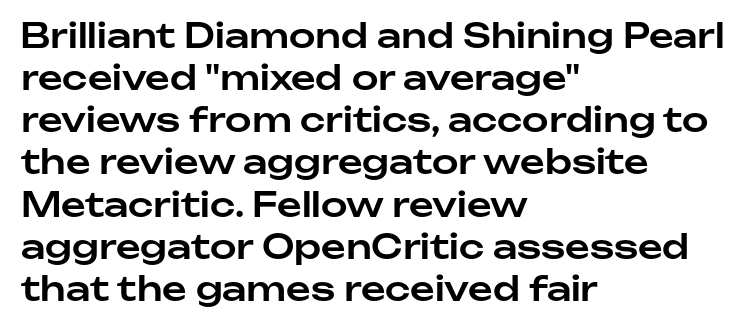
Q: Is the text italic (slanted)? A: No, it is upright.
Q: Is the typeface a serif or a sans-serif typeface? A: Sans-serif.
Q: Is the text underlined? A: No.
Q: How is the paragraph aligned? A: Left-aligned.
Q: Is the spacing between letters normal or unusually wide? A: Normal.
Q: Width (condensed, normal, or wide)? A: Normal.
Q: Stroke contrast? A: Low.
Q: x-height? A: Medium.
Q: Monospaced? A: No.
